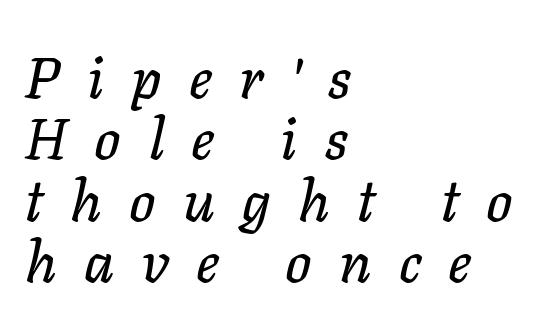
Q: Is the text italic (slanted)? A: Yes, it leans right by about 11 degrees.
Q: Is the text underlined? A: No.
Q: How is the paragraph aligned? A: Left-aligned.
Q: Is the spacing between letters normal or unusually wide? A: Unusually wide.
Q: Is the spacing between lines tight, normal or loose? A: Tight.
Q: Width (condensed, normal, or wide)? A: Normal.
Q: Stroke contrast? A: Low.
Q: x-height? A: Medium.
Q: Monospaced? A: No.
